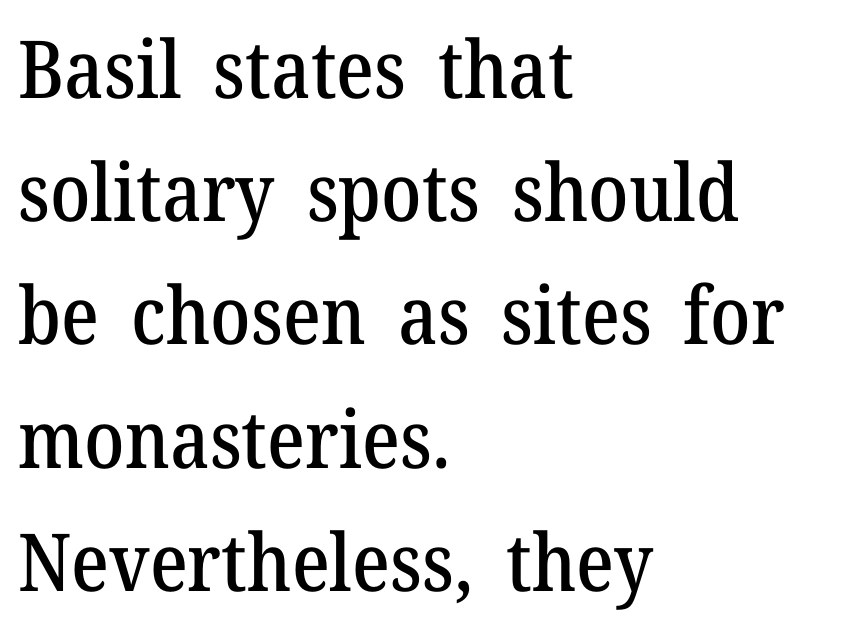
{"serif": "yes", "italic": "no", "width": "normal", "stroke_contrast": "medium", "x_height": "medium", "monospaced": "no", "underline": "no", "align": "left", "line_spacing": "normal", "line_spacing_ratio": 1.54, "letter_spacing": "normal", "letter_spacing_em": 0.0, "glyph_px": 80}
